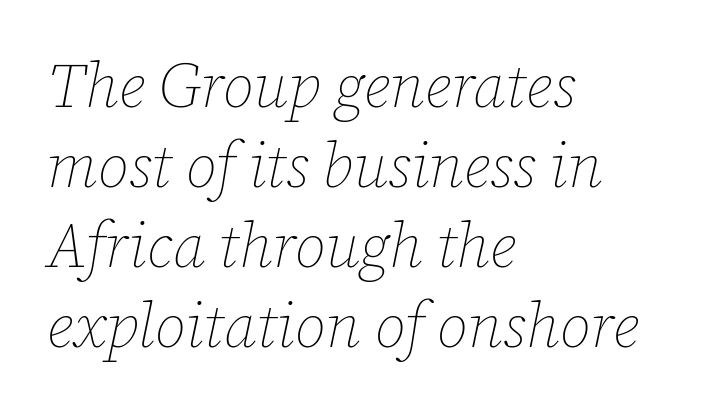
Q: Is the text bold? A: No.
Q: Is the text italic (slanted)? A: Yes, it leans right by about 12 degrees.
Q: Is the text underlined? A: No.
Q: How is the paragraph aligned? A: Left-aligned.
Q: Is the spacing between letters normal or unusually wide? A: Normal.
Q: Is the spacing between lines tight, normal or loose? A: Normal.
Q: Width (condensed, normal, or wide)? A: Normal.
Q: Stroke contrast? A: Low.
Q: x-height? A: Medium.
Q: Monospaced? A: No.
